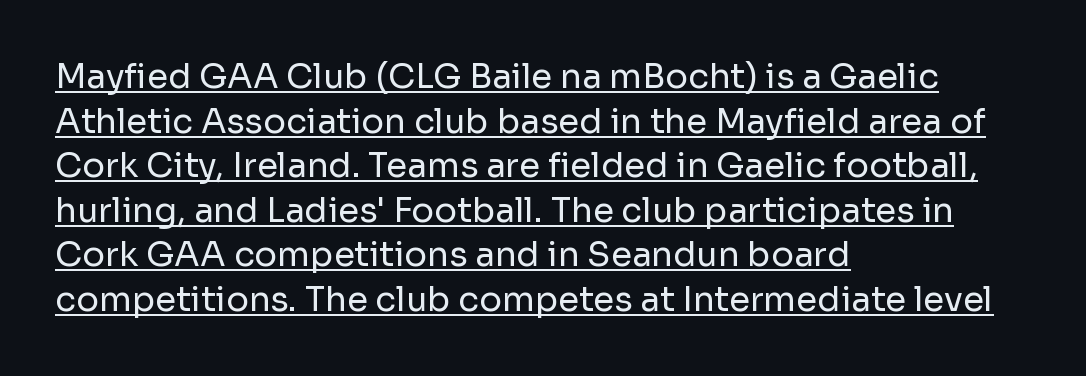
Q: Is the text bold? A: No.
Q: Is the text italic (slanted)? A: No, it is upright.
Q: Is the typeface a serif or a sans-serif typeface? A: Sans-serif.
Q: Is the text underlined? A: Yes.
Q: How is the paragraph aligned? A: Left-aligned.
Q: Is the spacing between letters normal or unusually wide? A: Normal.
Q: Is the spacing between lines tight, normal or loose? A: Normal.
Q: Width (condensed, normal, or wide)? A: Normal.
Q: Stroke contrast? A: Low.
Q: x-height? A: Medium.
Q: Monospaced? A: No.
